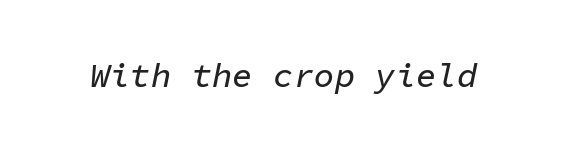
Descenders hang freely into open space. The text carries the slant typical of an italic or oblique font. Think of a typewriter: that constant character pitch is what you see here. What stands out about the letter spacing? Nothing — it is the standard amount.
